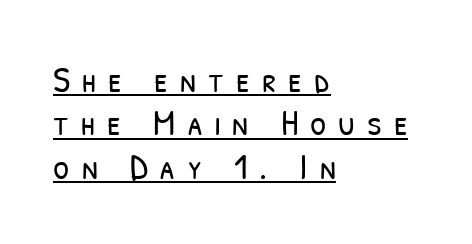
{"serif": "no", "bold": "no", "weight": "light", "width": "condensed", "stroke_contrast": "low", "x_height": "medium", "monospaced": "no", "underline": "yes", "align": "left", "line_spacing_ratio": 1.17, "letter_spacing": "wide", "letter_spacing_em": 0.32, "glyph_px": 37}
